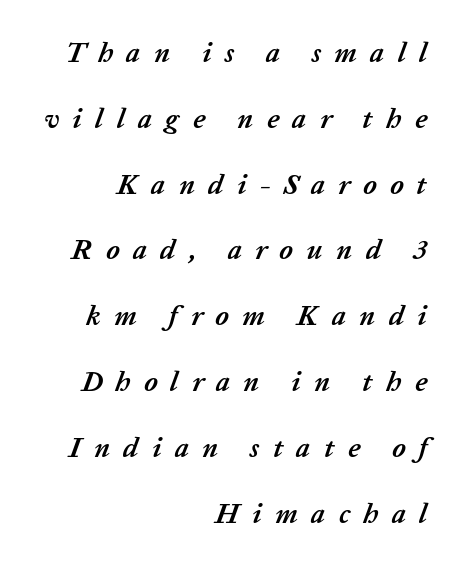
Q: Is the text bold? A: Yes.
Q: Is the text italic (slanted)? A: Yes, it leans right by about 20 degrees.
Q: Is the text underlined? A: No.
Q: How is the paragraph aligned? A: Right-aligned.
Q: Is the spacing between letters normal or unusually wide? A: Unusually wide.
Q: Is the spacing between lines tight, normal or loose? A: Loose.
Q: Width (condensed, normal, or wide)? A: Normal.
Q: Stroke contrast? A: Low.
Q: x-height? A: Medium.
Q: Monospaced? A: No.
